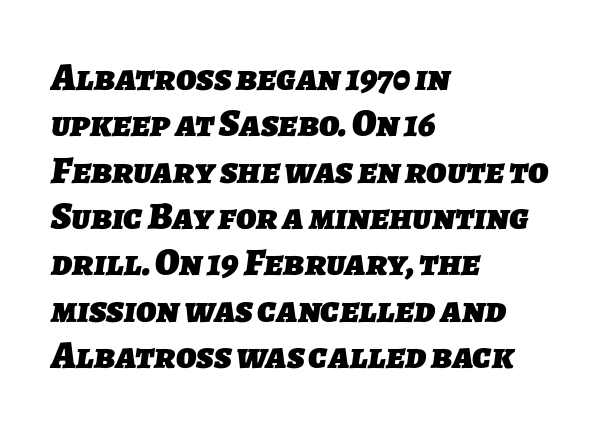
Q: Is the text bold? A: Yes.
Q: Is the typeface a serif or a sans-serif typeface? A: Sans-serif.
Q: Is the text underlined? A: No.
Q: How is the paragraph aligned? A: Left-aligned.
Q: Is the spacing between letters normal or unusually wide? A: Normal.
Q: Width (condensed, normal, or wide)? A: Normal.
Q: Stroke contrast? A: Low.
Q: x-height? A: Medium.
Q: Monospaced? A: No.
